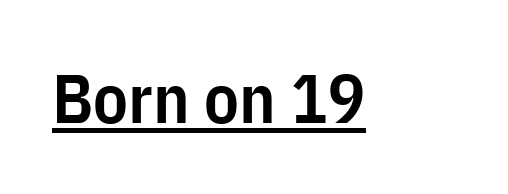
In designer terms, the underline attribute is active on this setting. Letterform terminals end flat and unadorned throughout the passage. Notice how the stems are strictly vertical — no italics here. Nobody touched the tracking dial on this one.
